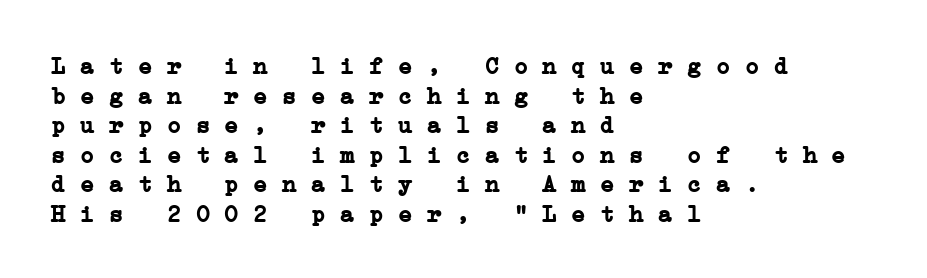
The image shows 24 px bold type; set left-aligned, line spacing 1.23x, normal letter spacing, not underlined.
